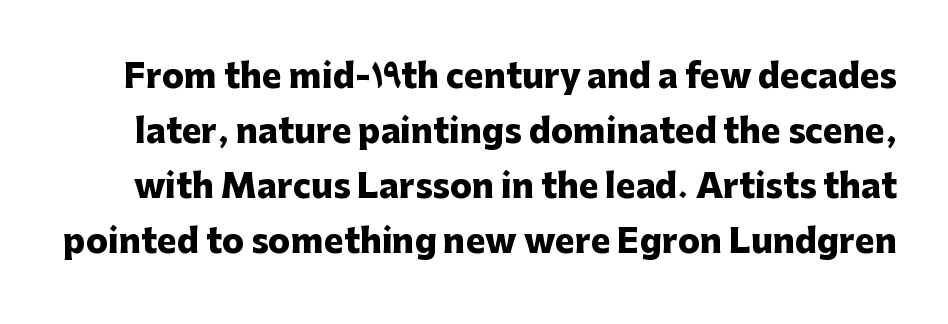
Tracking value appears to be zero — textbook default spacing. The characters look thick and weighty, a clear bold. If you drew a line through each stem, it would be perfectly vertical. The glyphs in this specimen are sans serif. Looks like regular typesetting: each glyph gets only the width it needs.
